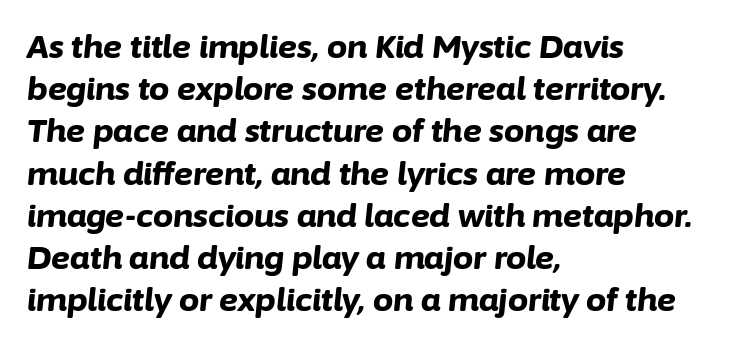
{"italic": "yes", "lean": "right", "slant_degrees": 6, "bold": "yes", "weight": "bold", "width": "normal", "stroke_contrast": "low", "x_height": "medium", "monospaced": "no", "underline": "no", "align": "left", "line_spacing": "normal", "line_spacing_ratio": 1.32, "letter_spacing": "normal", "letter_spacing_em": 0.0, "glyph_px": 32}
